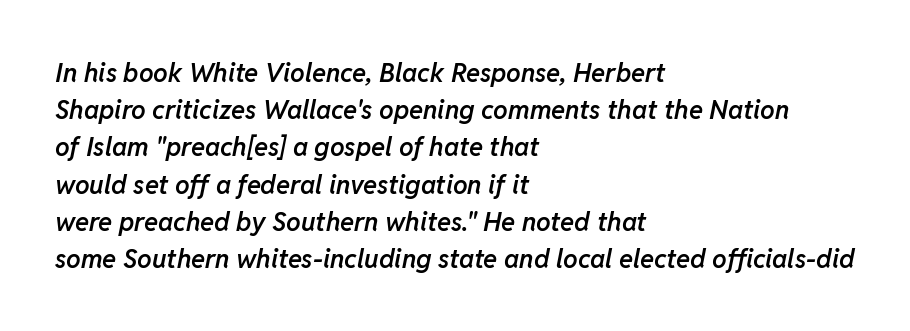
{"italic": "yes", "lean": "right", "slant_degrees": 11, "bold": "semi", "underline": "no", "align": "left", "line_spacing": "normal", "line_spacing_ratio": 1.43, "letter_spacing": "normal", "letter_spacing_em": 0.0, "glyph_px": 26}
